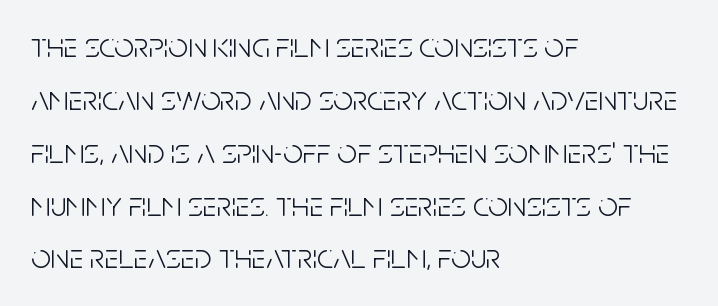
{"serif": "no", "italic": "no", "bold": "no", "weight": "light", "width": "condensed", "stroke_contrast": "low", "x_height": "large", "monospaced": "no", "underline": "no", "align": "left", "line_spacing": "normal", "line_spacing_ratio": 1.51, "letter_spacing": "normal", "letter_spacing_em": 0.0, "glyph_px": 35}
